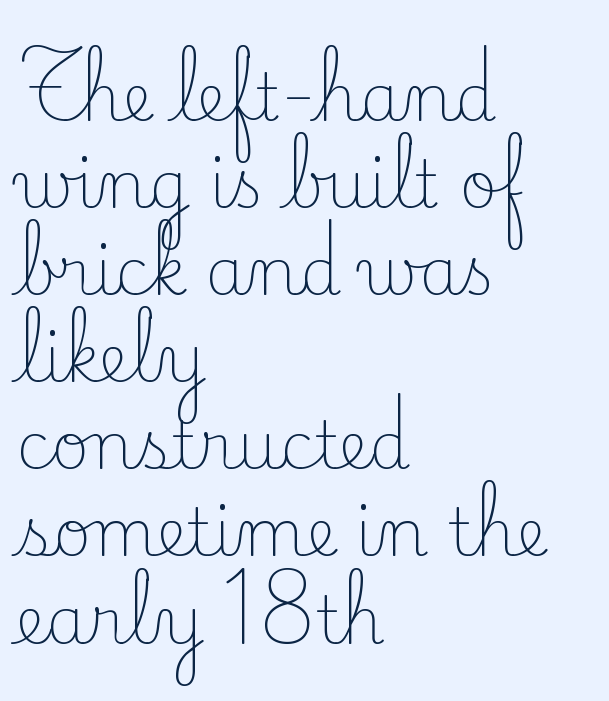
Q: Is the text bold? A: No.
Q: Is the text italic (slanted)? A: No, it is upright.
Q: Is the typeface a serif or a sans-serif typeface? A: Serif.
Q: Is the text underlined? A: No.
Q: How is the paragraph aligned? A: Left-aligned.
Q: Is the spacing between letters normal or unusually wide? A: Normal.
Q: Is the spacing between lines tight, normal or loose? A: Normal.
Q: Width (condensed, normal, or wide)? A: Normal.
Q: Stroke contrast? A: Low.
Q: x-height? A: Small.
Q: Monospaced? A: No.
